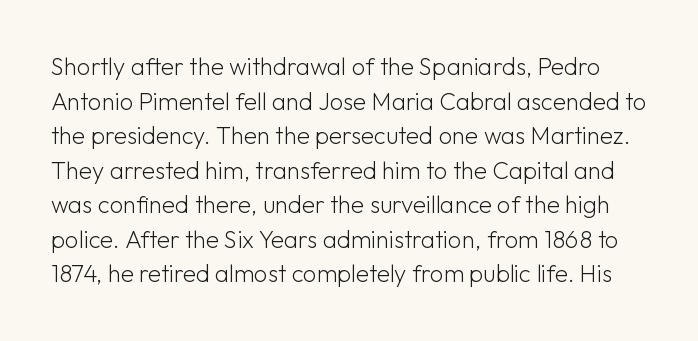
Q: Is the text bold? A: No.
Q: Is the text italic (slanted)? A: No, it is upright.
Q: Is the text underlined? A: No.
Q: Is the spacing between letters normal or unusually wide? A: Normal.
Q: Is the spacing between lines tight, normal or loose? A: Normal.
